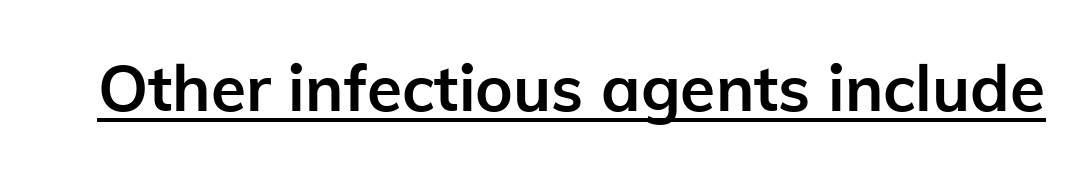
Q: Is the text bold? A: Yes.
Q: Is the text italic (slanted)? A: No, it is upright.
Q: Is the typeface a serif or a sans-serif typeface? A: Sans-serif.
Q: Is the text underlined? A: Yes.
Q: Is the spacing between letters normal or unusually wide? A: Normal.
Q: Width (condensed, normal, or wide)? A: Normal.
Q: Stroke contrast? A: Low.
Q: x-height? A: Medium.
Q: Monospaced? A: No.
